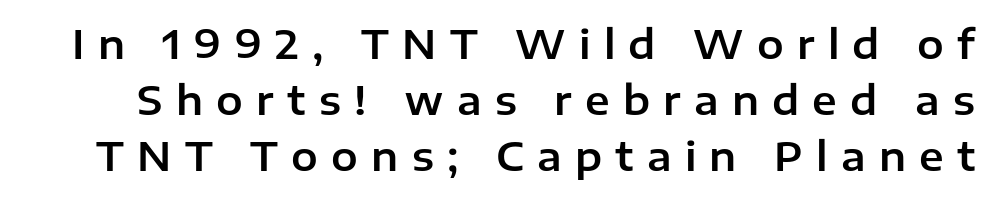
{"serif": "no", "italic": "no", "width": "normal", "stroke_contrast": "low", "x_height": "medium", "monospaced": "no", "underline": "no", "line_spacing": "normal", "line_spacing_ratio": 1.4, "letter_spacing": "wide", "letter_spacing_em": 0.33, "glyph_px": 40}
